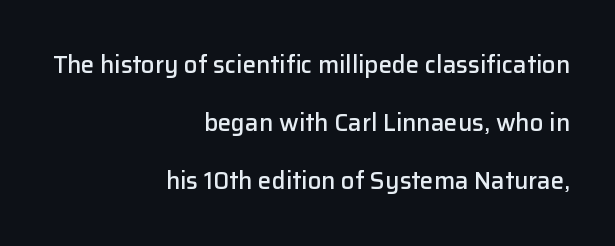
{"italic": "no", "bold": "semi", "underline": "no", "align": "right", "line_spacing": "loose", "line_spacing_ratio": 2.42, "letter_spacing": "normal", "letter_spacing_em": 0.0, "glyph_px": 24}
